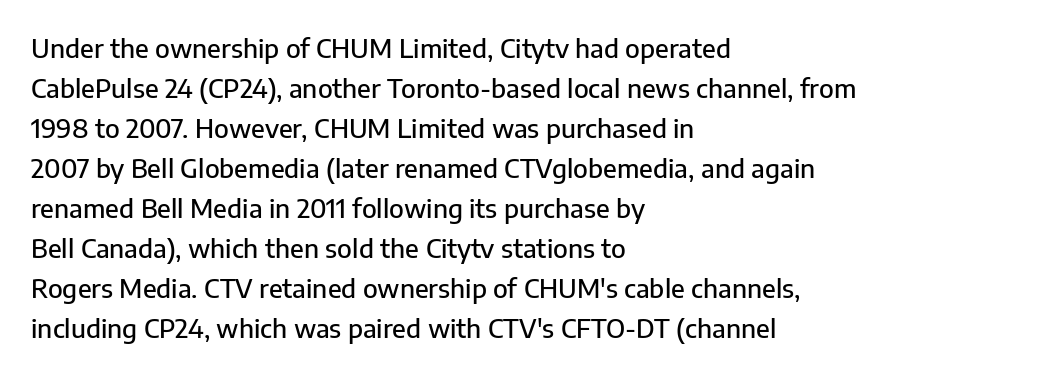
Q: Is the text italic (slanted)? A: No, it is upright.
Q: Is the text underlined? A: No.
Q: How is the paragraph aligned? A: Left-aligned.
Q: Is the spacing between letters normal or unusually wide? A: Normal.
Q: Is the spacing between lines tight, normal or loose? A: Normal.
